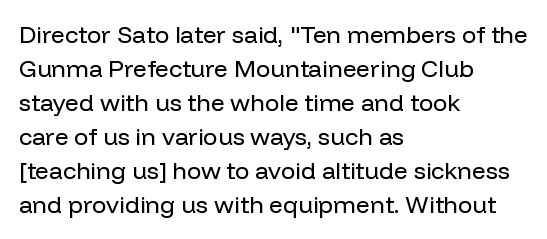
Just letters on the line, the space beneath them empty. The lines sit at an ordinary, default distance from one another. Reading down the block, your eye returns to a fixed left position each line. Think standard paragraph weight, or any step lighter than that.
